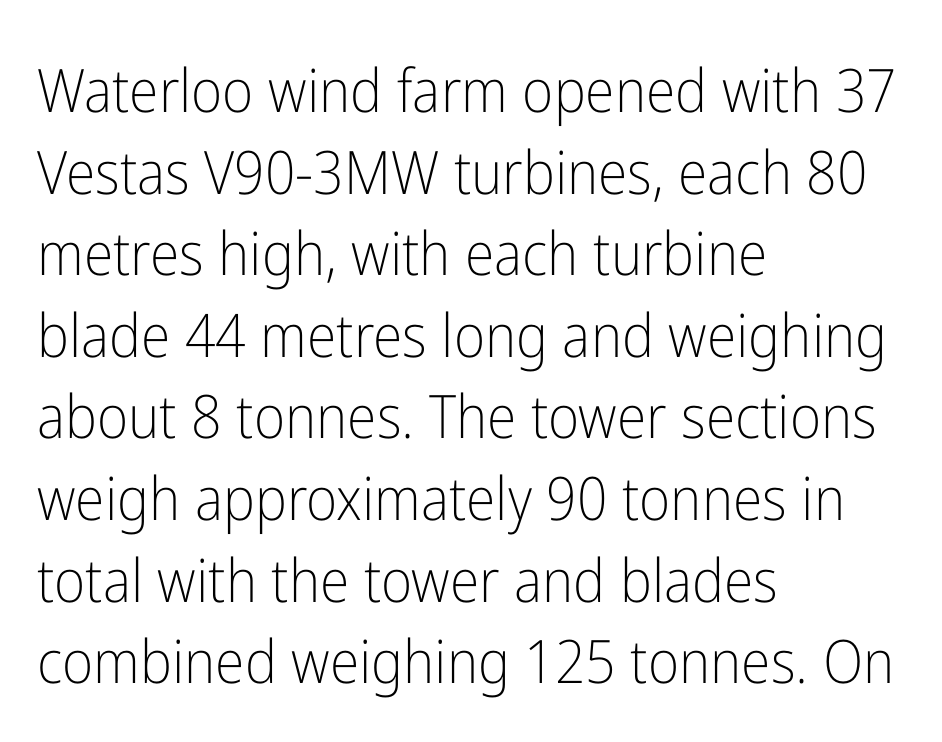
Q: Is the text bold? A: No.
Q: Is the text italic (slanted)? A: No, it is upright.
Q: Is the typeface a serif or a sans-serif typeface? A: Sans-serif.
Q: Is the text underlined? A: No.
Q: How is the paragraph aligned? A: Left-aligned.
Q: Is the spacing between letters normal or unusually wide? A: Normal.
Q: Is the spacing between lines tight, normal or loose? A: Normal.
Q: Width (condensed, normal, or wide)? A: Condensed.
Q: Stroke contrast? A: Low.
Q: x-height? A: Medium.
Q: Monospaced? A: No.
